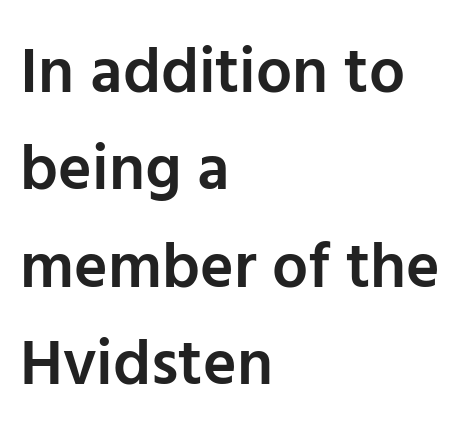
{"serif": "no", "italic": "no", "bold": "semi", "weight": "semibold", "width": "normal", "stroke_contrast": "low", "x_height": "medium", "monospaced": "no", "underline": "no", "align": "left", "line_spacing": "normal", "line_spacing_ratio": 1.52, "letter_spacing": "normal", "letter_spacing_em": 0.0, "glyph_px": 64}
